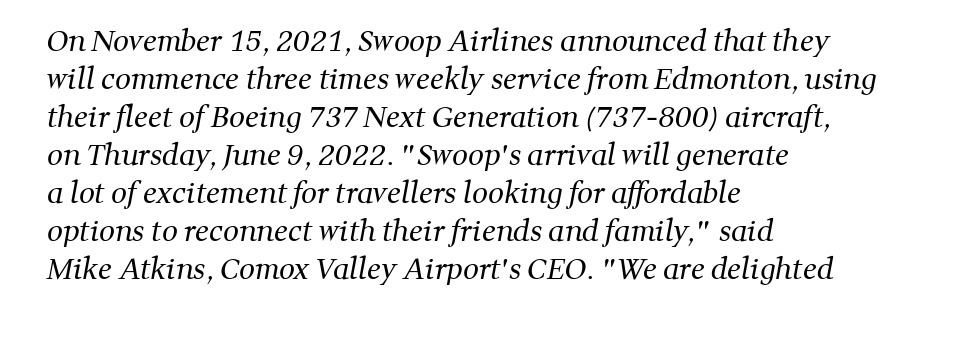
The image shows 28 px regular-weight serif type; set left-aligned, normal line spacing (1.36x), normal letter spacing, not underlined; medium stroke contrast and a medium x-height.
